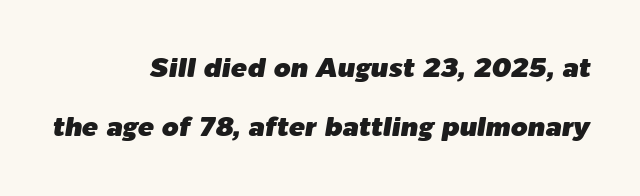
Q: Is the text italic (slanted)? A: Yes, it leans right by about 9 degrees.
Q: Is the text underlined? A: No.
Q: How is the paragraph aligned? A: Right-aligned.
Q: Is the spacing between letters normal or unusually wide? A: Normal.
Q: Is the spacing between lines tight, normal or loose? A: Loose.
